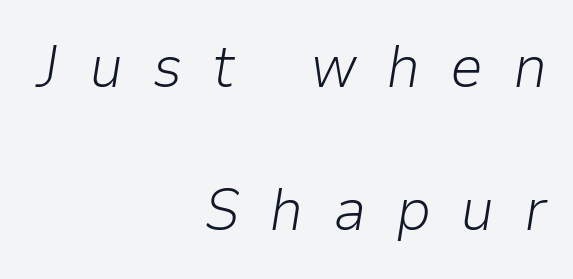
The image shows 60 px light type, italic (leaning right); set right-aligned, loose line spacing (2.39x), unusually wide letter spacing (+0.49 em), not underlined; low stroke contrast and a medium x-height.
